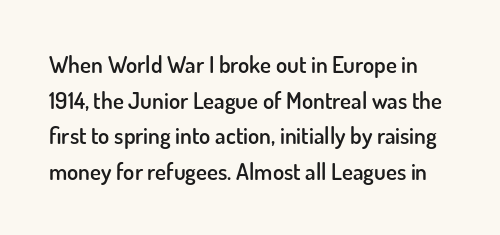
The image shows 23 px text type, upright; set normal line spacing (1.55x), normal letter spacing, not underlined.
